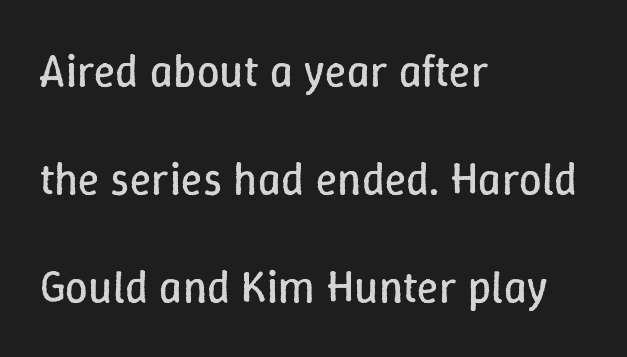
The image shows 45 px regular-weight type, upright; set left-aligned, loose line spacing (2.4x), normal letter spacing, not underlined; low stroke contrast and a medium x-height.
